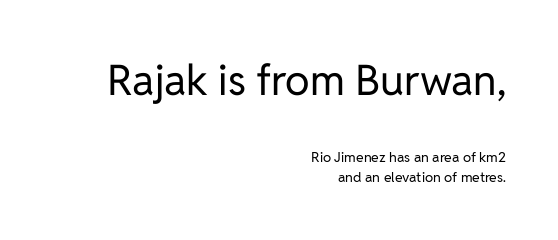
Q: Is the text bold? A: No.
Q: Is the text italic (slanted)? A: No, it is upright.
Q: Is the typeface a serif or a sans-serif typeface? A: Sans-serif.
Q: Is the text underlined? A: No.
Q: How is the paragraph aligned? A: Right-aligned.
Q: Is the spacing between letters normal or unusually wide? A: Normal.
Q: Is the spacing between lines tight, normal or loose? A: Normal.
Q: Which block of text is set in a larger size, the first (top) or the second (bottom)? A: The first (top) one.
Q: Width (condensed, normal, or wide)? A: Normal.
Q: Stroke contrast? A: Low.
Q: x-height? A: Medium.
Q: Monospaced? A: No.
